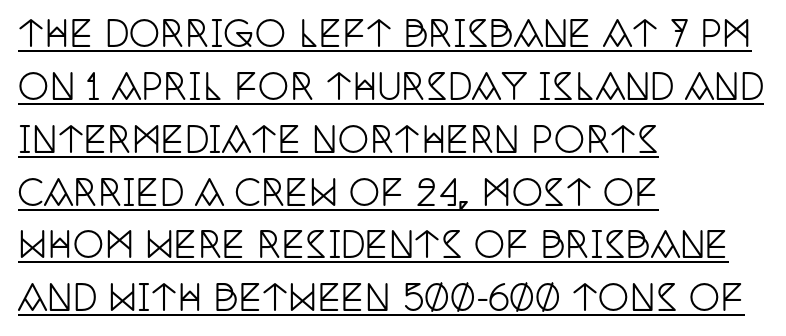
{"serif": "yes", "italic": "no", "width": "condensed", "stroke_contrast": "low", "x_height": "large", "monospaced": "no", "underline": "yes", "align": "left", "line_spacing": "normal", "line_spacing_ratio": 1.51, "letter_spacing": "normal", "letter_spacing_em": 0.0, "glyph_px": 35}
